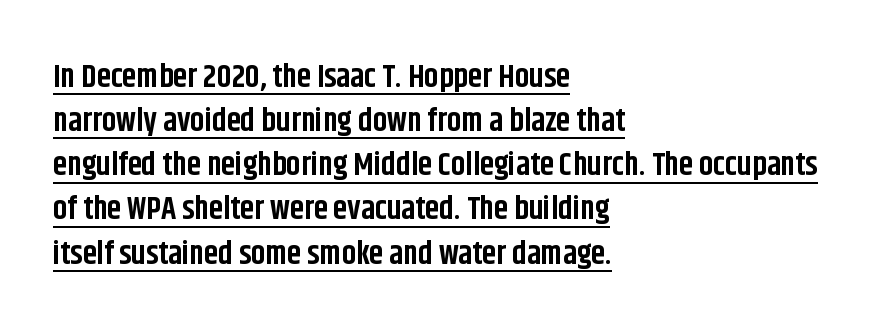
The image shows 32 px bold, condensed sans-serif type, upright; set left-aligned, normal line spacing (1.38x), normal letter spacing, underlined; low stroke contrast and a large x-height.
